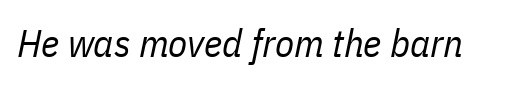
The image shows 39 px regular-weight, condensed type, italic (leaning right); set normal letter spacing, not underlined; low stroke contrast and a medium x-height.
